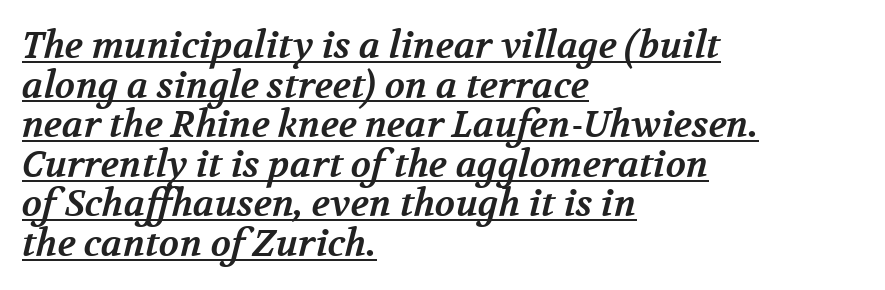
The image shows 37 px bold serif type; set left-aligned, tight line spacing (1.07x), normal letter spacing, underlined; medium stroke contrast and a medium x-height.
